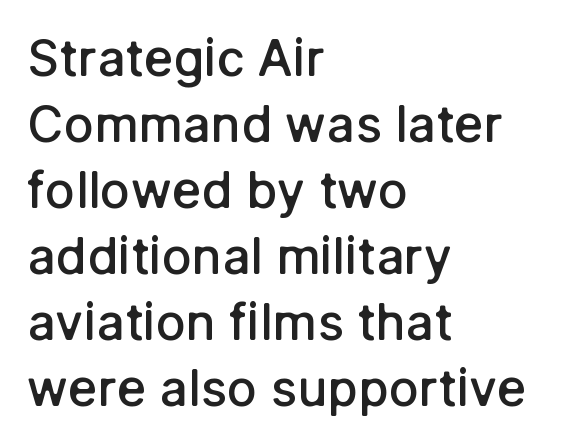
The image shows 50 px semibold sans-serif type, upright; set left-aligned, normal line spacing (1.32x), normal letter spacing, not underlined; low stroke contrast and a medium x-height.
